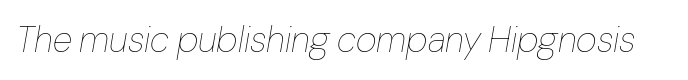
Q: Is the text bold? A: No.
Q: Is the text italic (slanted)? A: Yes, it leans right by about 10 degrees.
Q: Is the text underlined? A: No.
Q: Is the spacing between letters normal or unusually wide? A: Normal.
Q: Width (condensed, normal, or wide)? A: Normal.
Q: Stroke contrast? A: Low.
Q: x-height? A: Medium.
Q: Monospaced? A: No.
